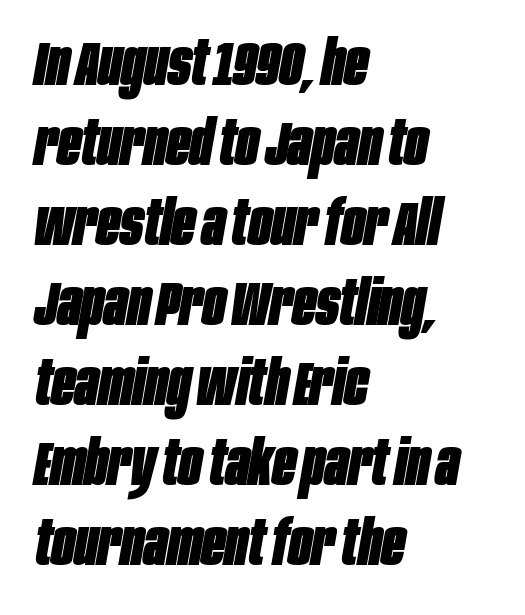
The image shows 62 px heavy, condensed type, italic (leaning right); set left-aligned, normal line spacing (1.29x), normal letter spacing, not underlined; low stroke contrast and a large x-height.
